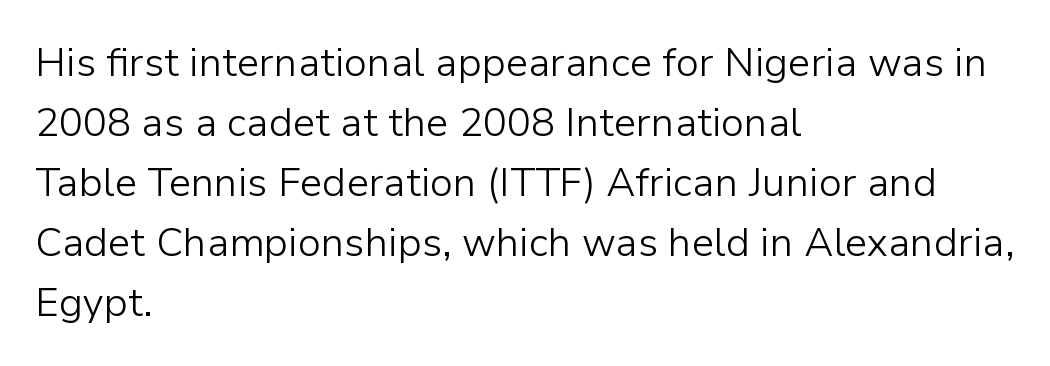
Q: Is the text bold? A: No.
Q: Is the text italic (slanted)? A: No, it is upright.
Q: Is the typeface a serif or a sans-serif typeface? A: Sans-serif.
Q: Is the text underlined? A: No.
Q: How is the paragraph aligned? A: Left-aligned.
Q: Is the spacing between letters normal or unusually wide? A: Normal.
Q: Is the spacing between lines tight, normal or loose? A: Normal.
Q: Width (condensed, normal, or wide)? A: Normal.
Q: Stroke contrast? A: Low.
Q: x-height? A: Medium.
Q: Monospaced? A: No.
